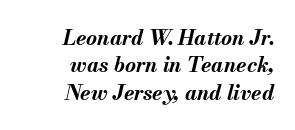
Q: Is the text bold? A: Yes.
Q: Is the text italic (slanted)? A: Yes, it leans right by about 13 degrees.
Q: Is the text underlined? A: No.
Q: How is the paragraph aligned? A: Right-aligned.
Q: Is the spacing between letters normal or unusually wide? A: Normal.
Q: Is the spacing between lines tight, normal or loose? A: Normal.
